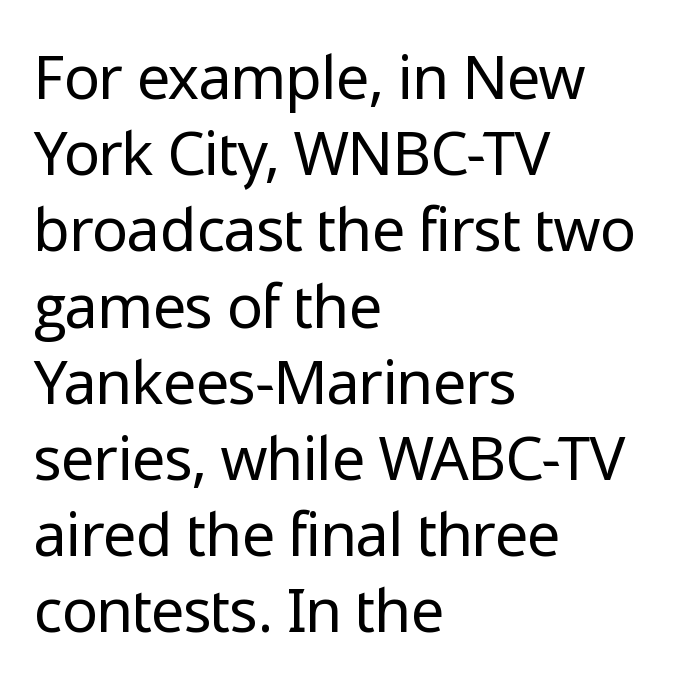
Q: Is the text bold? A: No.
Q: Is the text italic (slanted)? A: No, it is upright.
Q: Is the typeface a serif or a sans-serif typeface? A: Sans-serif.
Q: Is the text underlined? A: No.
Q: How is the paragraph aligned? A: Left-aligned.
Q: Is the spacing between letters normal or unusually wide? A: Normal.
Q: Is the spacing between lines tight, normal or loose? A: Normal.
Q: Width (condensed, normal, or wide)? A: Normal.
Q: Stroke contrast? A: Low.
Q: x-height? A: Medium.
Q: Monospaced? A: No.
